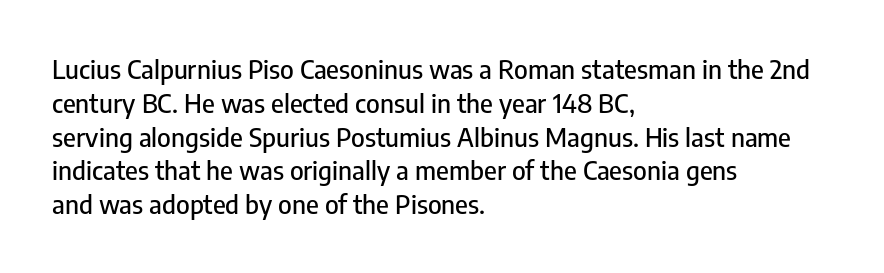
{"italic": "no", "underline": "no", "align": "left", "line_spacing": "normal", "line_spacing_ratio": 1.3, "letter_spacing": "normal", "letter_spacing_em": 0.0, "glyph_px": 26}
